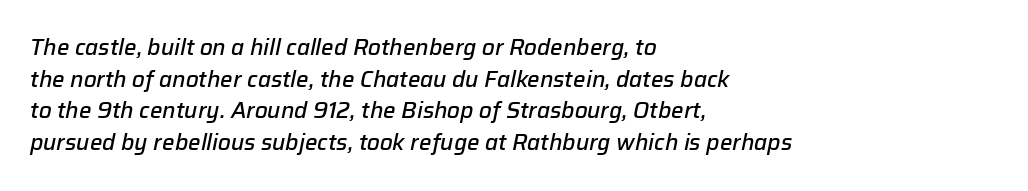
Q: Is the text bold? A: Semi-bold.
Q: Is the text italic (slanted)? A: Yes, it leans right by about 12 degrees.
Q: Is the text underlined? A: No.
Q: How is the paragraph aligned? A: Left-aligned.
Q: Is the spacing between letters normal or unusually wide? A: Normal.
Q: Is the spacing between lines tight, normal or loose? A: Normal.
